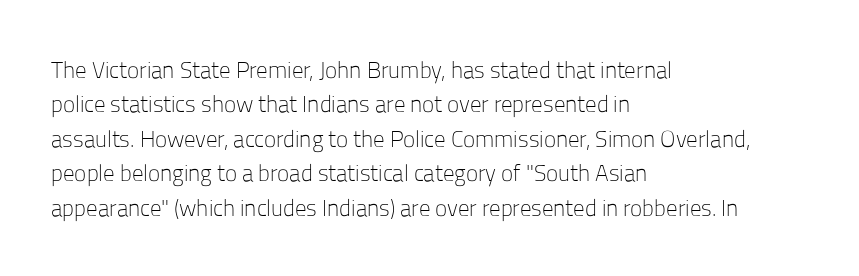
{"italic": "no", "bold": "no", "underline": "no", "align": "left", "line_spacing": "normal", "line_spacing_ratio": 1.5, "letter_spacing": "normal", "letter_spacing_em": 0.0, "glyph_px": 23}
